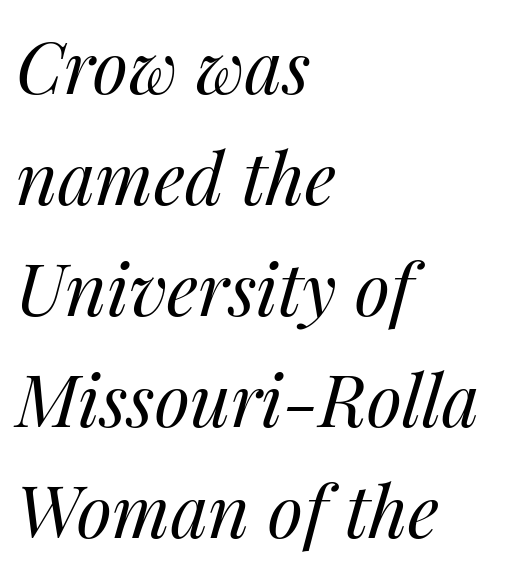
Varying glyph widths throughout — classic text-font behaviour. The tracking reads as untouched default to a designer's eye. Compared with ordinary roman type, these characters are visibly tilted. The space beneath each line is pristine and unruled. The typeface has the unassuming heft of standard copy or less. This rendering uses left alignment, leaving the right contour irregular.
